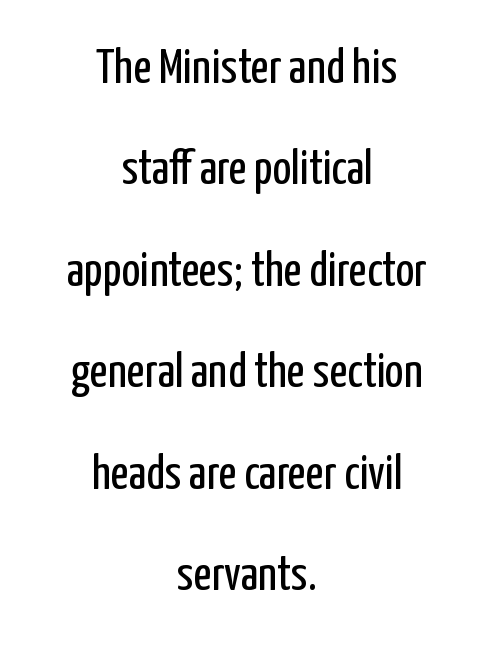
Q: Is the text bold? A: No.
Q: Is the text italic (slanted)? A: No, it is upright.
Q: Is the typeface a serif or a sans-serif typeface? A: Sans-serif.
Q: Is the text underlined? A: No.
Q: How is the paragraph aligned? A: Centered.
Q: Is the spacing between letters normal or unusually wide? A: Normal.
Q: Is the spacing between lines tight, normal or loose? A: Loose.
Q: Width (condensed, normal, or wide)? A: Condensed.
Q: Stroke contrast? A: Low.
Q: x-height? A: Medium.
Q: Monospaced? A: No.
